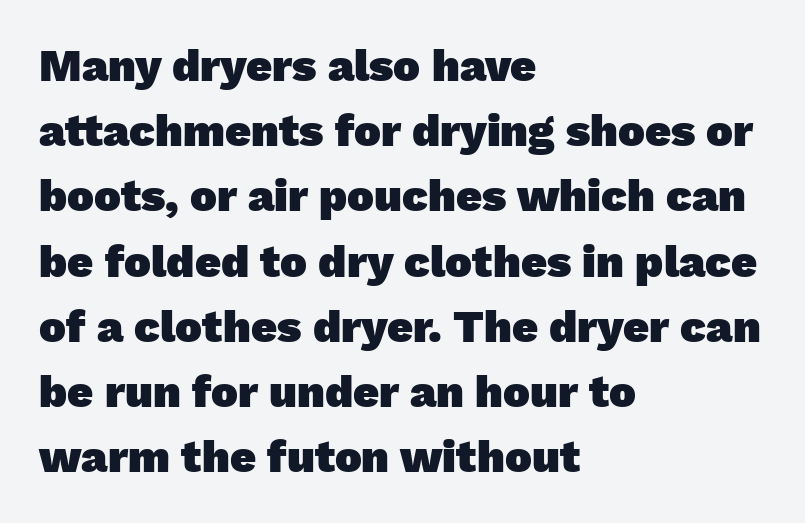
The rows are spaced the way most documents space them. No extra tracking has been applied to these lines. The rag falls on the right side of this text block. Here the designer chose a conventional face with non-uniform glyph widths. Grotesque or geometric, the face here clearly has no serifs.
